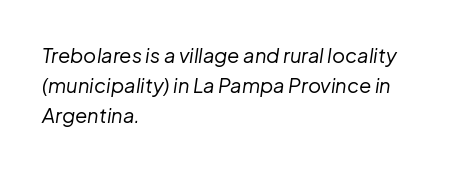
The image shows 20 px text type, italic (leaning right); set left-aligned, normal line spacing (1.5x), normal letter spacing, not underlined.
